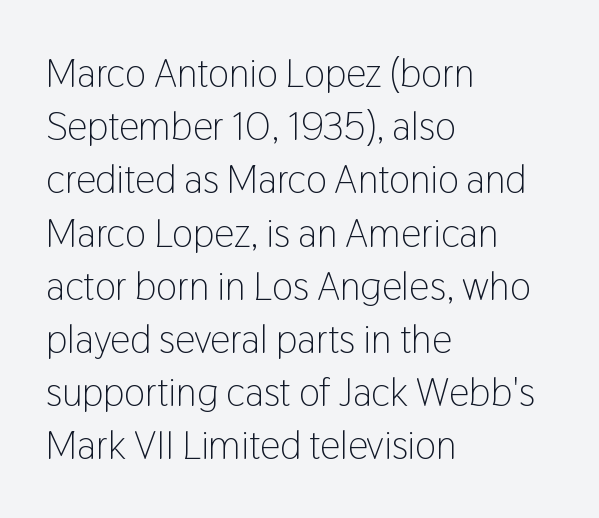
The image shows 40 px light, condensed sans-serif type, upright; set left-aligned, normal line spacing (1.33x), normal letter spacing, not underlined; low stroke contrast and a medium x-height.
